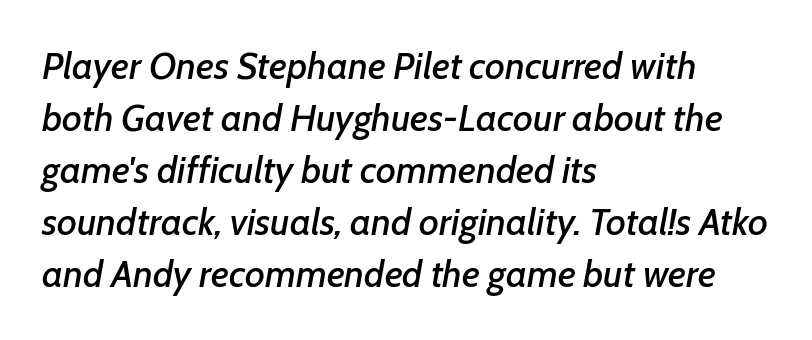
{"italic": "yes", "lean": "right", "slant_degrees": 7, "width": "normal", "stroke_contrast": "low", "x_height": "medium", "monospaced": "no", "underline": "no", "align": "left", "line_spacing": "normal", "line_spacing_ratio": 1.37, "letter_spacing": "normal", "letter_spacing_em": 0.0, "glyph_px": 38}
